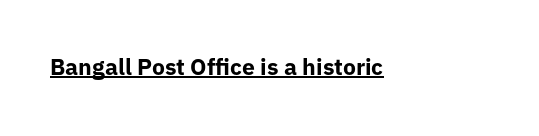
Heavy, bold letterforms. A rule runs beneath these lines of type. The type is set solid horizontally, with unmodified tracking. The lettering stays uniformly vertical, giving the passage a roman look.
